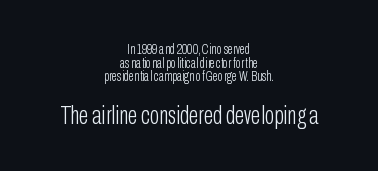
{"italic": "no", "bold": "no", "underline": "no", "align": "center", "line_spacing": "tight", "line_spacing_ratio": 0.97, "letter_spacing": "normal", "letter_spacing_em": 0.0, "larger_block": "second", "size_ratio": 1.79, "glyph_px": 25}
